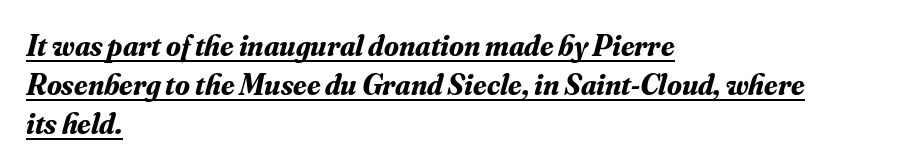
{"serif": "yes", "italic": "yes", "lean": "right", "slant_degrees": 16, "bold": "yes", "weight": "bold", "width": "normal", "stroke_contrast": "medium", "x_height": "small", "monospaced": "no", "underline": "yes", "align": "left", "line_spacing": "normal", "line_spacing_ratio": 1.3, "letter_spacing": "normal", "letter_spacing_em": 0.0, "glyph_px": 30}
